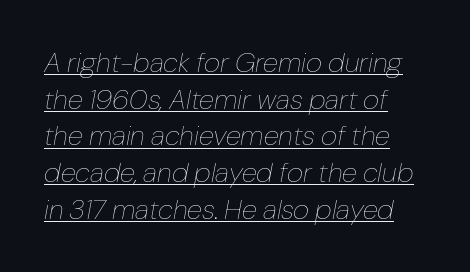
The face used here has a pronounced slope to its letters. A typographer would call this underscored text. The face looks like a standard text weight, possibly lighter. The lines are quadded left. These lines are rendered in a variable-pitch font. A typesetter would call this leading conventional body-copy spacing.
